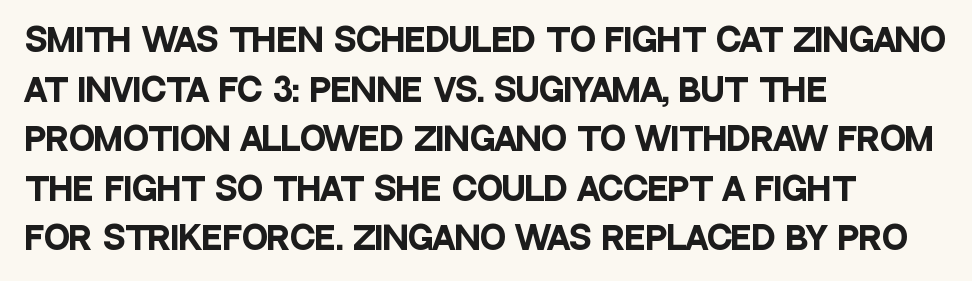
The image shows 31 px heavy, condensed sans-serif type, upright; set left-aligned, normal line spacing (1.6x), normal letter spacing, not underlined; low stroke contrast and a large x-height.
